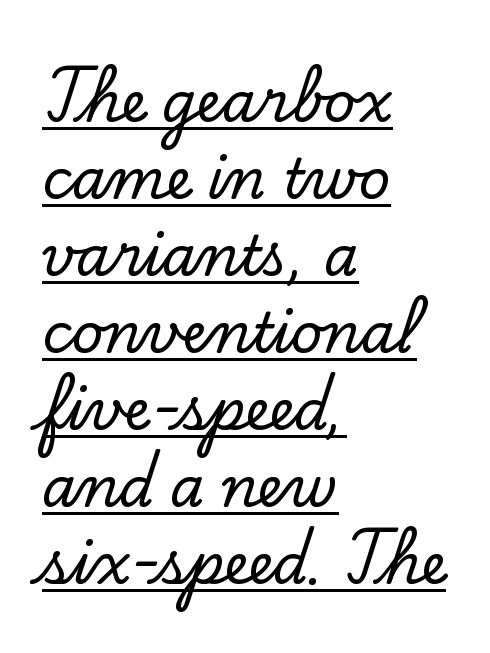
The image shows 55 px serif type; set left-aligned, normal line spacing (1.4x), normal letter spacing, underlined; low stroke contrast and a small x-height.
